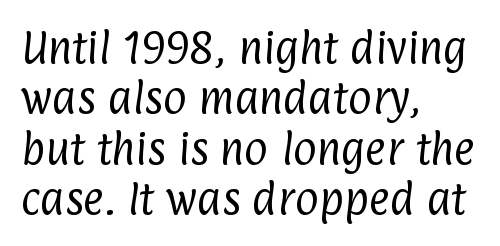
The image shows 36 px regular-weight, condensed sans-serif type; set left-aligned, normal line spacing (1.4x), normal letter spacing, not underlined; low stroke contrast and a medium x-height.
